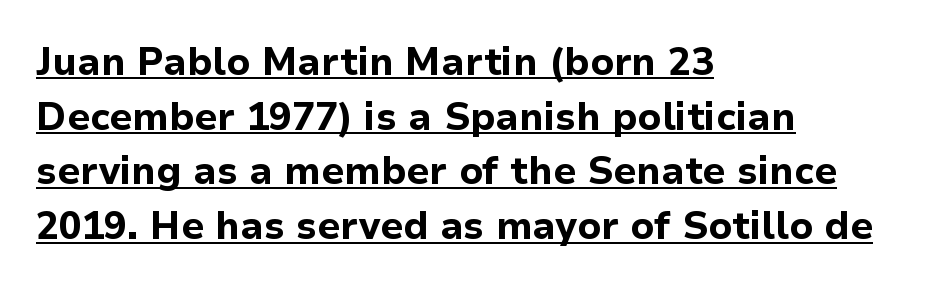
Has an underline been added? It has. The letters advance in unequal steps, a hallmark of proportional type. If you measured baseline to baseline, you'd find a middling distance. The rag falls on the right side of this text block.
